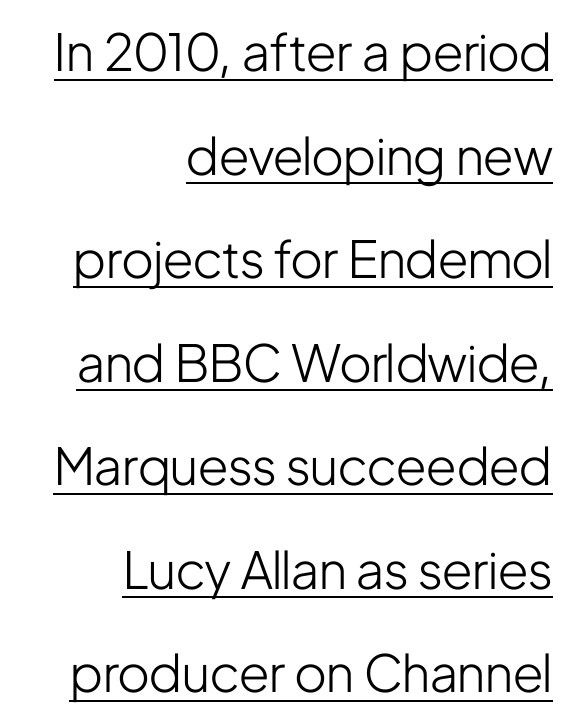
{"serif": "no", "italic": "no", "bold": "no", "weight": "light", "width": "condensed", "stroke_contrast": "low", "x_height": "medium", "monospaced": "no", "underline": "yes", "align": "right", "line_spacing": "loose", "line_spacing_ratio": 2.03, "letter_spacing": "normal", "letter_spacing_em": 0.0, "glyph_px": 51}
